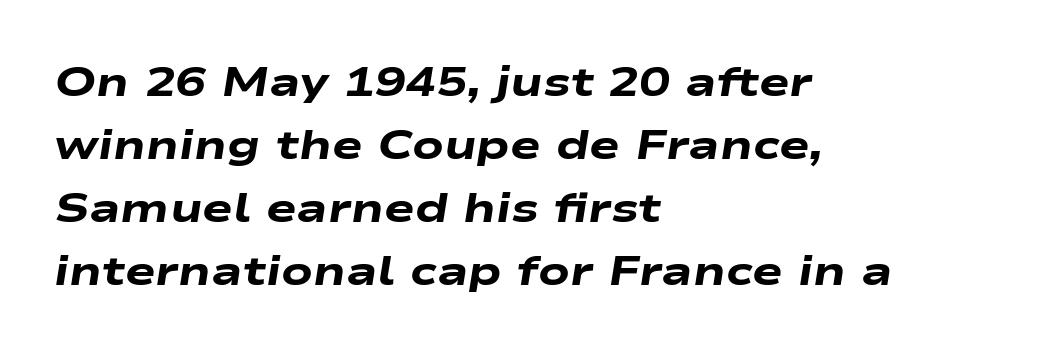
Q: Is the text bold? A: Yes.
Q: Is the text italic (slanted)? A: Yes, it leans right by about 9 degrees.
Q: Is the text underlined? A: No.
Q: How is the paragraph aligned? A: Left-aligned.
Q: Is the spacing between letters normal or unusually wide? A: Normal.
Q: Is the spacing between lines tight, normal or loose? A: Normal.
Q: Width (condensed, normal, or wide)? A: Wide.
Q: Stroke contrast? A: Low.
Q: x-height? A: Medium.
Q: Monospaced? A: No.
